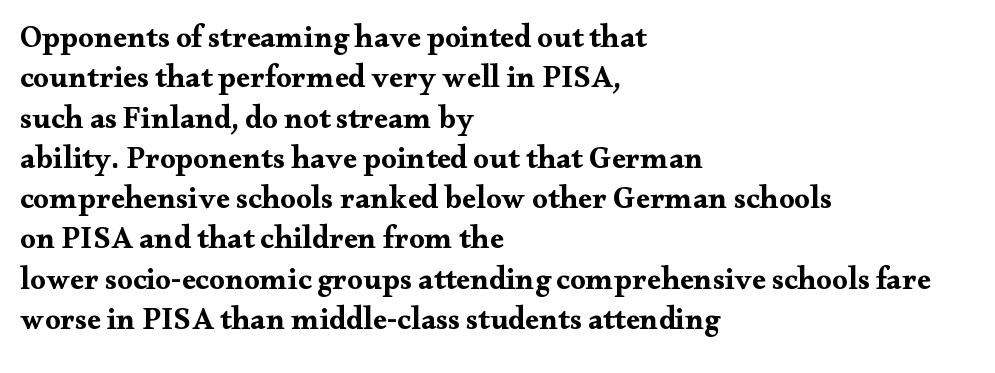
The image shows 31 px bold, wide serif type, upright; set left-aligned, normal line spacing (1.3x), normal letter spacing, not underlined; medium stroke contrast and a small x-height.
